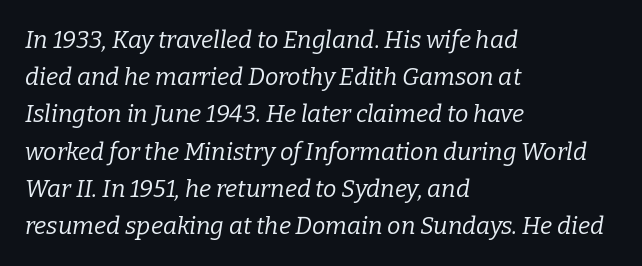
The face used here has a pronounced slope to its letters. These lines keep a tight, regular rhythm from letter to letter. The space directly below the letters is spotless. Does the copy run flush right? No — it runs flush left. If you measured baseline to baseline, you'd find a middling distance.
